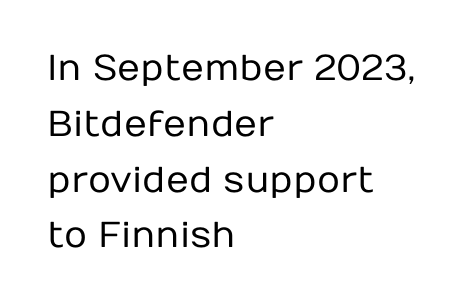
The image shows 36 px regular-weight sans-serif type, upright; set left-aligned, normal line spacing (1.55x), normal letter spacing, not underlined; low stroke contrast and a medium x-height.
